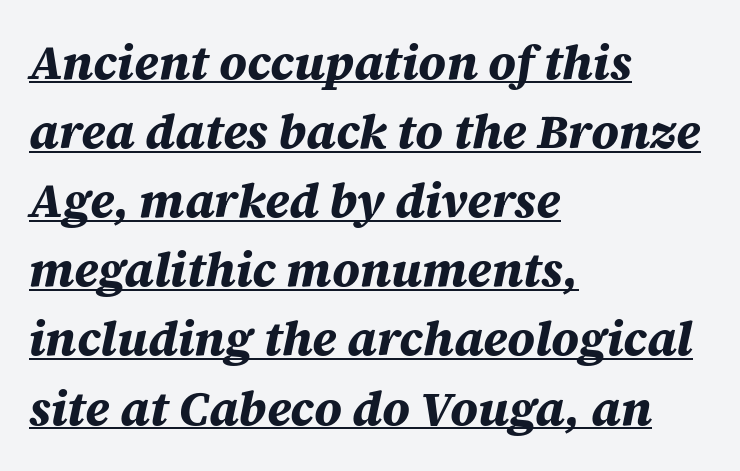
The image shows 48 px bold type, italic (leaning right); set left-aligned, normal line spacing (1.44x), normal letter spacing, underlined; medium stroke contrast and a large x-height.
